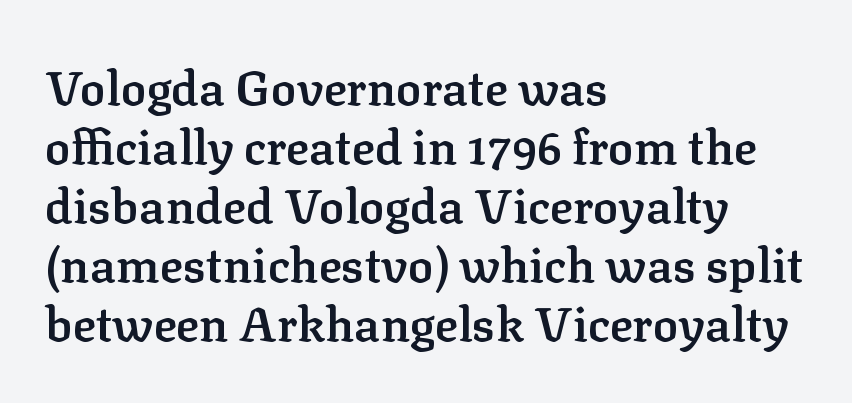
Any mark beneath the type? The region is blank. The specimen reads as upright at a glance. Visually the block forms a straight wall on the left and a jagged coastline on the right. Heft: intermediate — a semibold.
